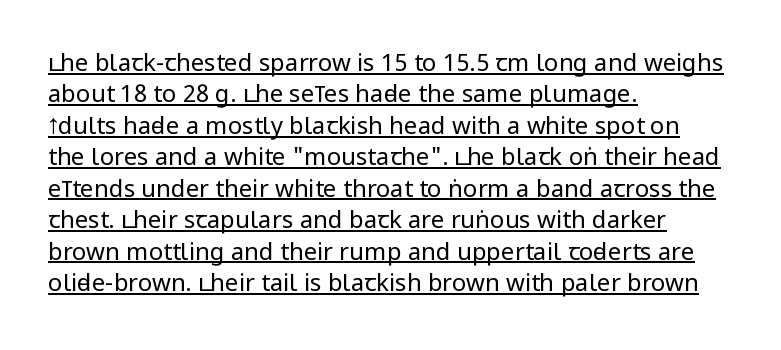
{"italic": "no", "bold": "no", "underline": "yes", "align": "left", "line_spacing": "normal", "line_spacing_ratio": 1.31, "letter_spacing": "normal", "letter_spacing_em": 0.0, "glyph_px": 24}
